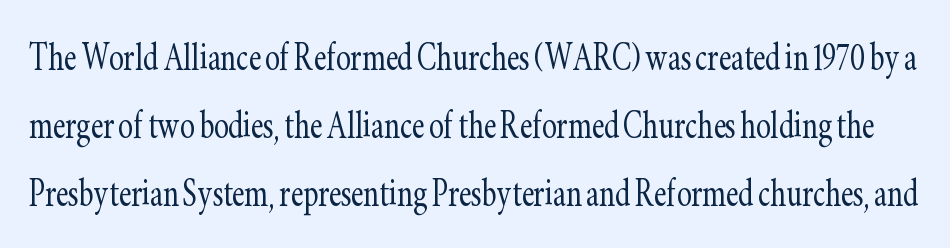
Looks like regular typesetting: each glyph gets only the width it needs. How would I describe the line gaps? Plain and ordinary. Clear beneath every line of the passage. If you drew a line through each stem, it would be perfectly vertical.
